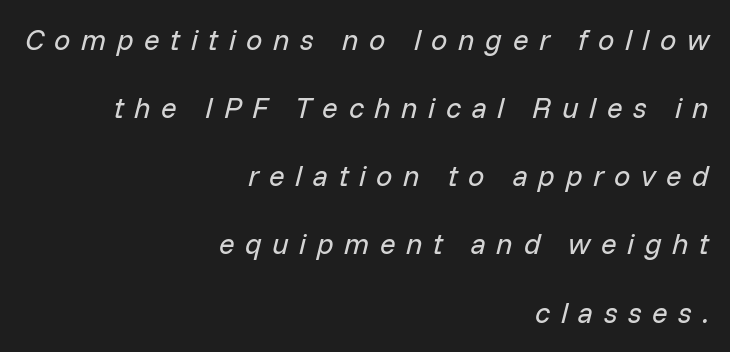
Q: Is the text bold? A: No.
Q: Is the text italic (slanted)? A: Yes, it leans right by about 14 degrees.
Q: Is the text underlined? A: No.
Q: How is the paragraph aligned? A: Right-aligned.
Q: Is the spacing between letters normal or unusually wide? A: Unusually wide.
Q: Is the spacing between lines tight, normal or loose? A: Loose.
Q: Width (condensed, normal, or wide)? A: Normal.
Q: Stroke contrast? A: Low.
Q: x-height? A: Medium.
Q: Monospaced? A: No.
